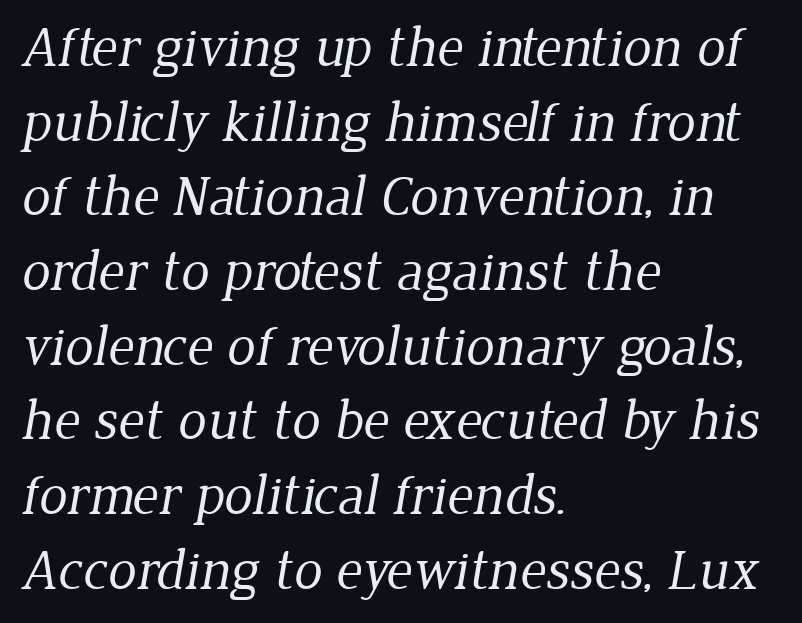
{"serif": "yes", "bold": "no", "weight": "regular", "width": "normal", "stroke_contrast": "low", "x_height": "medium", "monospaced": "no", "underline": "no", "align": "left", "line_spacing": "normal", "line_spacing_ratio": 1.31, "letter_spacing": "normal", "letter_spacing_em": 0.0, "glyph_px": 57}
